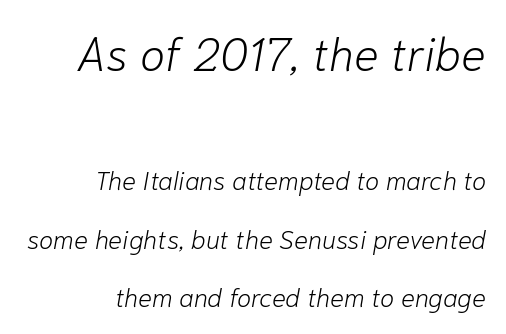
{"italic": "yes", "lean": "right", "slant_degrees": 10, "bold": "no", "weight": "light", "width": "normal", "stroke_contrast": "low", "x_height": "medium", "monospaced": "no", "underline": "no", "align": "right", "line_spacing": "loose", "line_spacing_ratio": 2.26, "letter_spacing": "normal", "letter_spacing_em": 0.0, "larger_block": "first", "size_ratio": 1.77, "glyph_px": 46}
